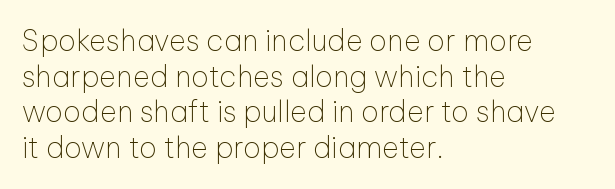
Q: Is the text bold? A: No.
Q: Is the text italic (slanted)? A: No, it is upright.
Q: Is the typeface a serif or a sans-serif typeface? A: Sans-serif.
Q: Is the text underlined? A: No.
Q: How is the paragraph aligned? A: Left-aligned.
Q: Is the spacing between letters normal or unusually wide? A: Normal.
Q: Width (condensed, normal, or wide)? A: Normal.
Q: Stroke contrast? A: Low.
Q: x-height? A: Medium.
Q: Monospaced? A: No.
